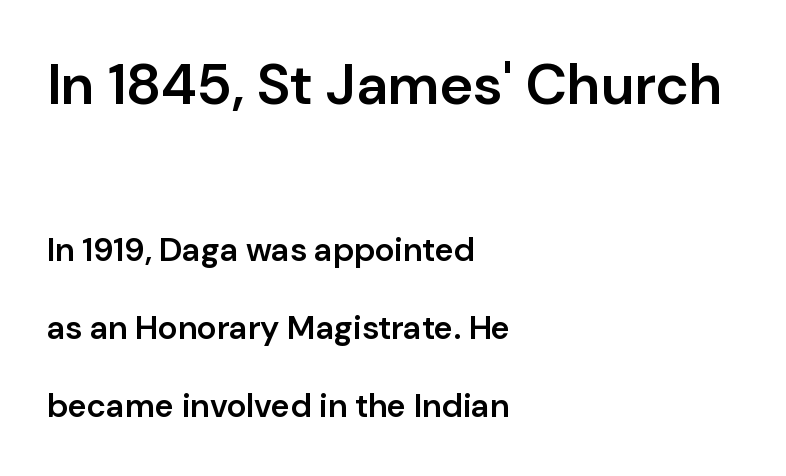
Q: Is the text bold? A: Semi-bold.
Q: Is the text italic (slanted)? A: No, it is upright.
Q: Is the typeface a serif or a sans-serif typeface? A: Sans-serif.
Q: Is the text underlined? A: No.
Q: How is the paragraph aligned? A: Left-aligned.
Q: Is the spacing between letters normal or unusually wide? A: Normal.
Q: Is the spacing between lines tight, normal or loose? A: Loose.
Q: Which block of text is set in a larger size, the first (top) or the second (bottom)? A: The first (top) one.
Q: Width (condensed, normal, or wide)? A: Normal.
Q: Stroke contrast? A: Low.
Q: x-height? A: Medium.
Q: Monospaced? A: No.
